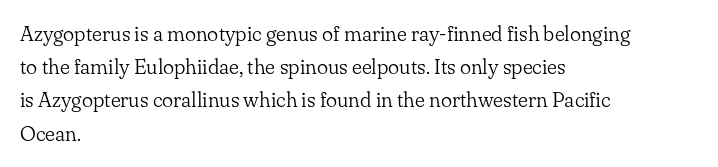
Q: Is the text bold? A: No.
Q: Is the text italic (slanted)? A: No, it is upright.
Q: Is the text underlined? A: No.
Q: How is the paragraph aligned? A: Left-aligned.
Q: Is the spacing between letters normal or unusually wide? A: Normal.
Q: Is the spacing between lines tight, normal or loose? A: Normal.
